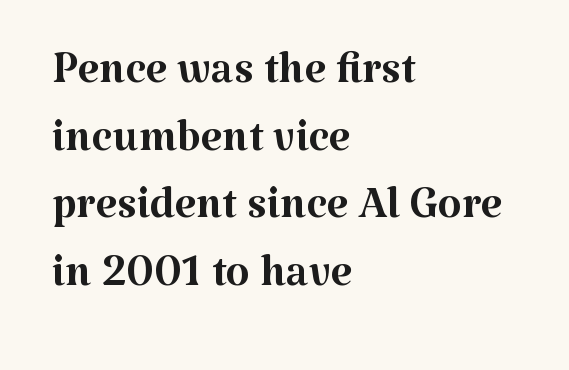
Q: Is the text bold? A: No.
Q: Is the text italic (slanted)? A: No, it is upright.
Q: Is the typeface a serif or a sans-serif typeface? A: Serif.
Q: Is the text underlined? A: No.
Q: How is the paragraph aligned? A: Left-aligned.
Q: Is the spacing between letters normal or unusually wide? A: Normal.
Q: Is the spacing between lines tight, normal or loose? A: Tight.
Q: Width (condensed, normal, or wide)? A: Normal.
Q: Stroke contrast? A: Medium.
Q: x-height? A: Medium.
Q: Monospaced? A: No.
